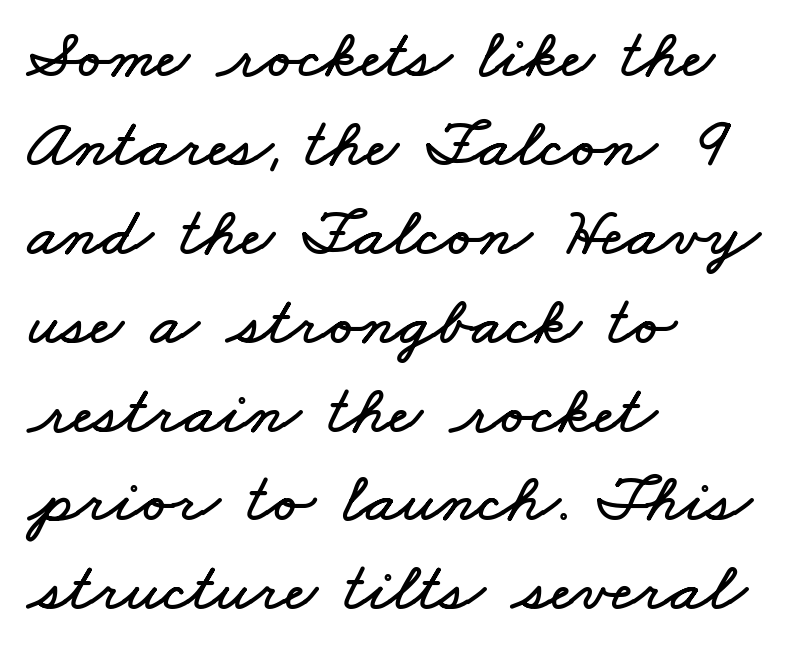
{"width": "wide", "stroke_contrast": "low", "x_height": "small", "monospaced": "no", "underline": "no", "align": "left", "line_spacing": "normal", "line_spacing_ratio": 1.27, "letter_spacing": "normal", "letter_spacing_em": 0.0, "glyph_px": 70}
